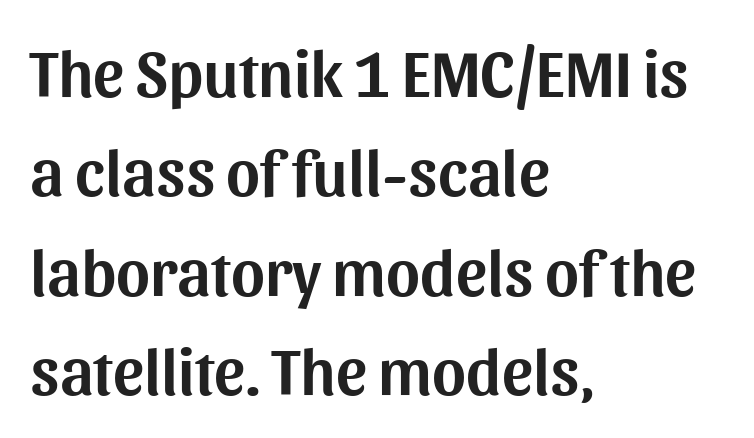
Baseline-to-baseline distance is the conventional proportion of letter height. The baseline area is clear. Is this a fixed-width face? No — the glyphs have proportional, varying widths. Rendered with straight, roman letterforms.
